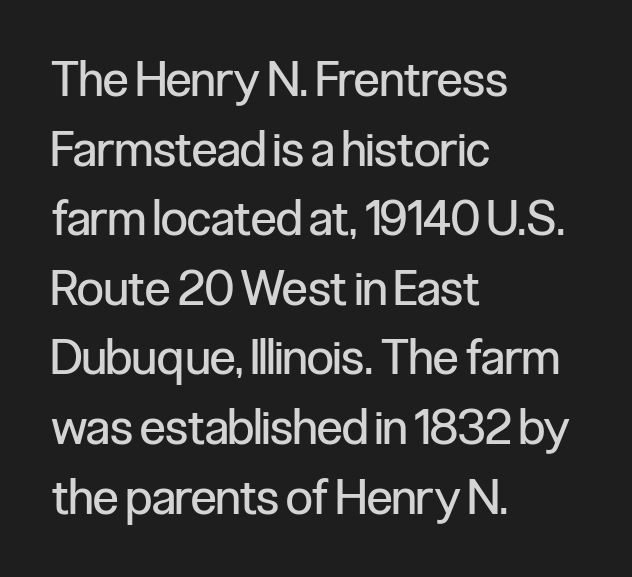
Q: Is the text bold? A: No.
Q: Is the text italic (slanted)? A: No, it is upright.
Q: Is the typeface a serif or a sans-serif typeface? A: Sans-serif.
Q: Is the text underlined? A: No.
Q: How is the paragraph aligned? A: Left-aligned.
Q: Is the spacing between letters normal or unusually wide? A: Normal.
Q: Is the spacing between lines tight, normal or loose? A: Normal.
Q: Width (condensed, normal, or wide)? A: Condensed.
Q: Stroke contrast? A: Low.
Q: x-height? A: Medium.
Q: Monospaced? A: No.
